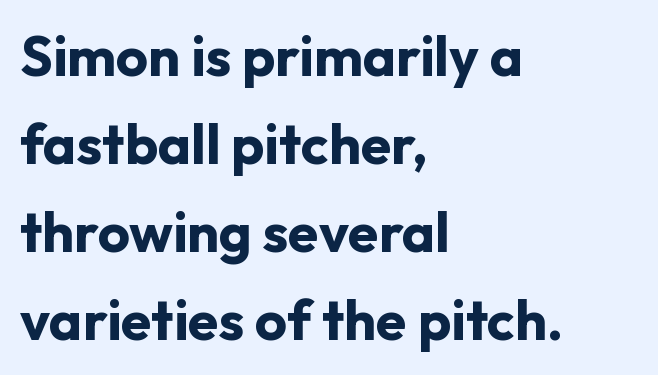
The image shows 56 px bold sans-serif type, upright; set left-aligned, normal line spacing (1.57x), normal letter spacing, not underlined; low stroke contrast and a medium x-height.
